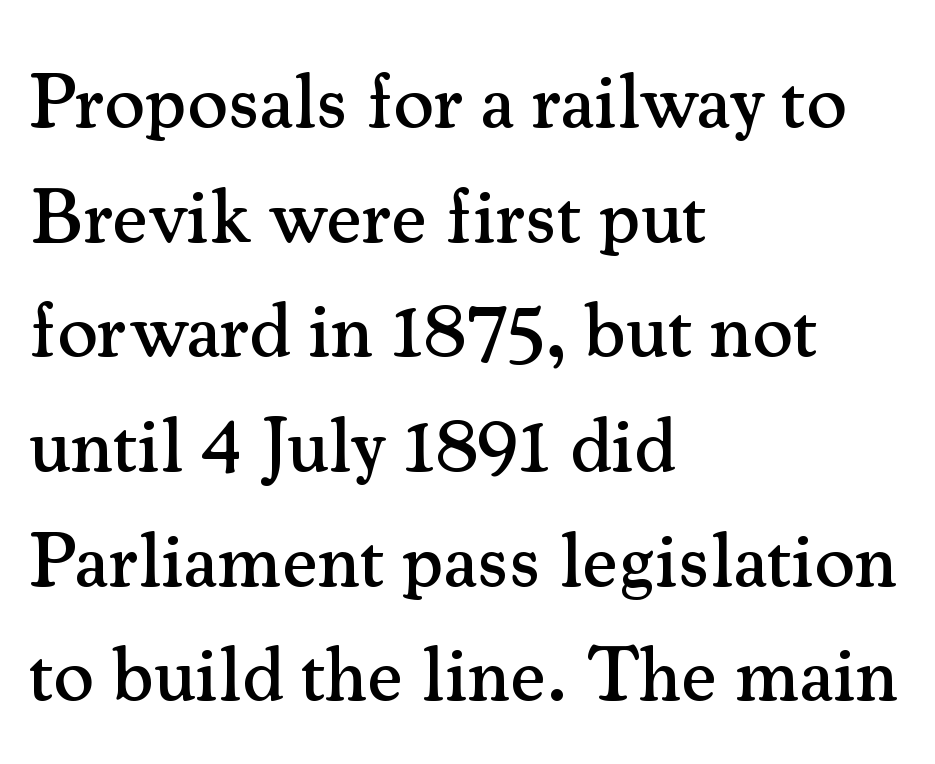
Q: Is the text italic (slanted)? A: No, it is upright.
Q: Is the typeface a serif or a sans-serif typeface? A: Serif.
Q: Is the text underlined? A: No.
Q: How is the paragraph aligned? A: Left-aligned.
Q: Is the spacing between letters normal or unusually wide? A: Normal.
Q: Is the spacing between lines tight, normal or loose? A: Normal.
Q: Width (condensed, normal, or wide)? A: Normal.
Q: Stroke contrast? A: Medium.
Q: x-height? A: Small.
Q: Monospaced? A: No.
